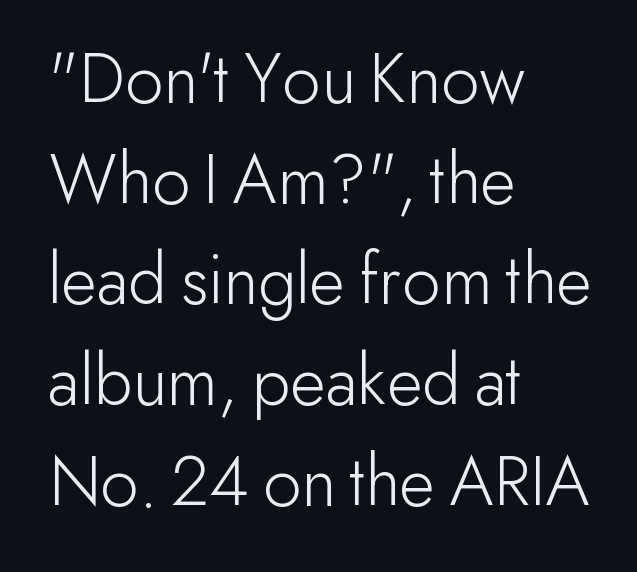
Between one letter and the next there's only the usual sliver of space. Ink coverage per letter is moderate at most. Descender tails drop into unmarked territory. Posture: vertical. Horizontally, the lines are justified to the leading edge only. The rendering uses a moderate line-height, typical for paragraphs.
